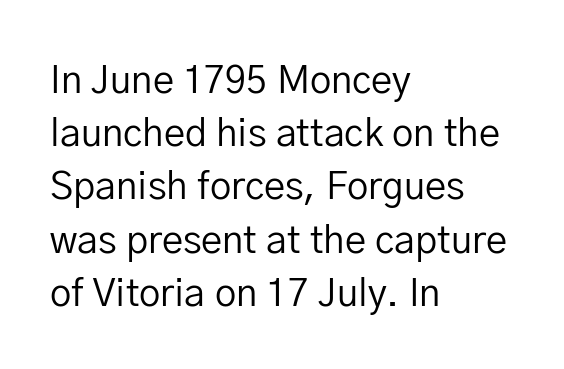
Each letter keeps its own natural width here, so spacing adapts to shape. This rendering leaves character spacing at its baseline value. Leading matches the norm, producing a regular column. Posture: upright roman.
